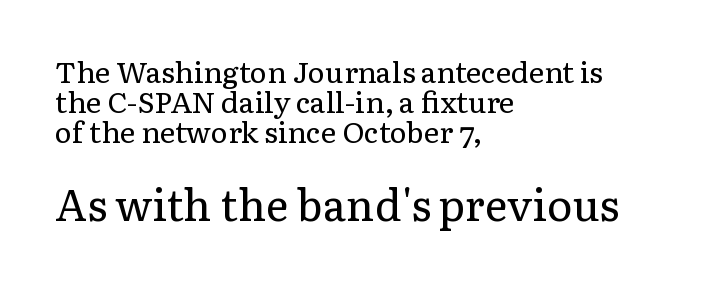
Type without underlining. The lettering stays uniformly vertical, giving the passage a roman look. Weight: not bold — regular or lighter. Tracking value appears to be zero — textbook default spacing. To sum up the face: it has serifs. The setting favours the left margin, as ordinary paragraphs usually do.
